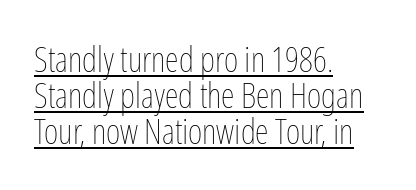
Q: Is the text bold? A: No.
Q: Is the text italic (slanted)? A: No, it is upright.
Q: Is the text underlined? A: Yes.
Q: How is the paragraph aligned? A: Left-aligned.
Q: Is the spacing between letters normal or unusually wide? A: Normal.
Q: Is the spacing between lines tight, normal or loose? A: Tight.
Q: Width (condensed, normal, or wide)? A: Condensed.
Q: Stroke contrast? A: Low.
Q: x-height? A: Medium.
Q: Monospaced? A: No.
